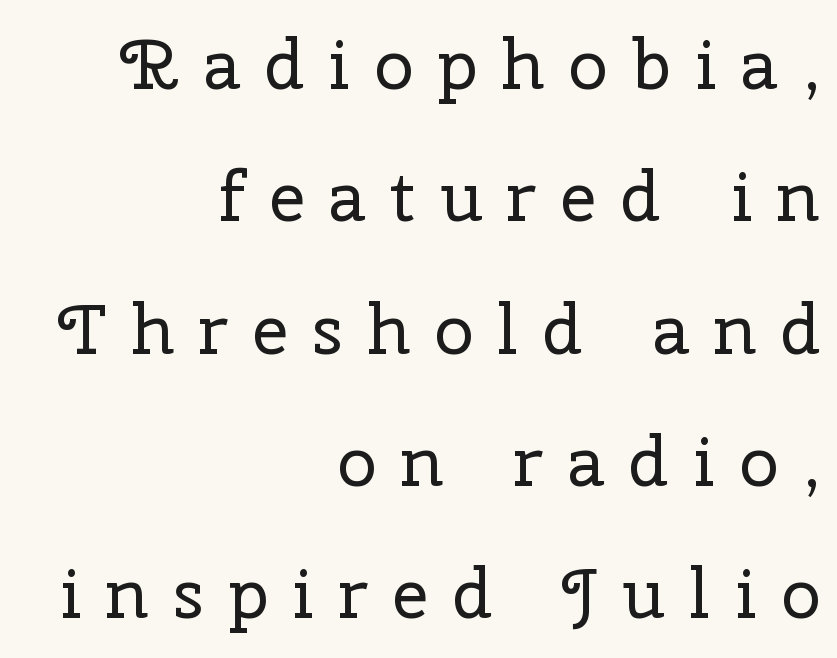
Caption: face not bold, strokes unweighted. Letters rest on an invisible, unmarked baseline. Loose tracking; the words dissolve into strings of separated letters. The lines are quadded right.
